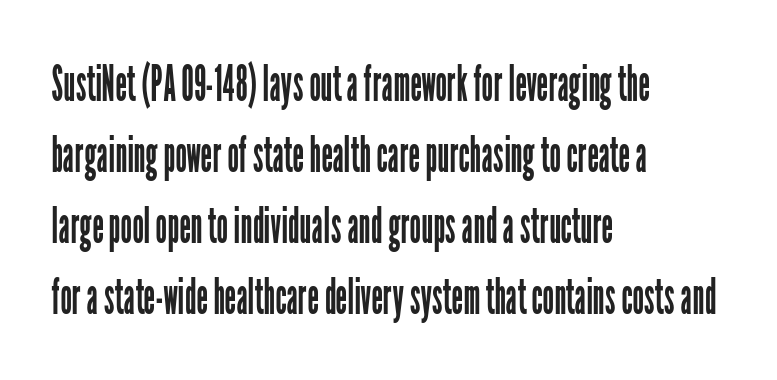
Q: Is the text bold? A: No.
Q: Is the text italic (slanted)? A: No, it is upright.
Q: Is the typeface a serif or a sans-serif typeface? A: Sans-serif.
Q: Is the text underlined? A: No.
Q: How is the paragraph aligned? A: Left-aligned.
Q: Is the spacing between letters normal or unusually wide? A: Normal.
Q: Is the spacing between lines tight, normal or loose? A: Normal.
Q: Width (condensed, normal, or wide)? A: Condensed.
Q: Stroke contrast? A: Low.
Q: x-height? A: Medium.
Q: Monospaced? A: No.
